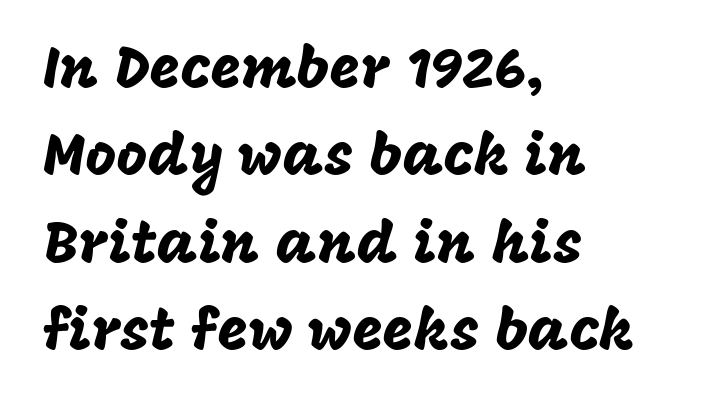
{"serif": "no", "width": "normal", "stroke_contrast": "low", "x_height": "large", "monospaced": "no", "underline": "no", "align": "left", "line_spacing": "normal", "line_spacing_ratio": 1.48, "letter_spacing": "normal", "letter_spacing_em": 0.0, "glyph_px": 59}
